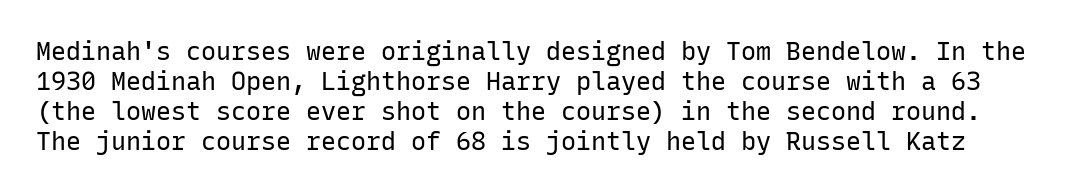
How are the letters spaced? Ordinarily, with no added tracking. Weight: in the light-to-regular range. The strip under each line holds only bare page. These lines were composed using upright roman letters.
